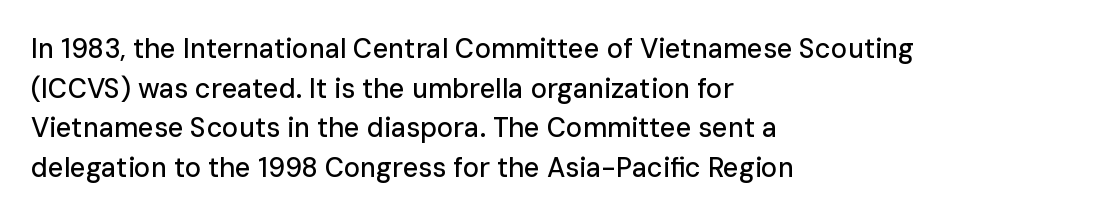
{"italic": "no", "underline": "no", "align": "left", "line_spacing": "normal", "line_spacing_ratio": 1.47, "letter_spacing": "normal", "letter_spacing_em": 0.0, "glyph_px": 27}
